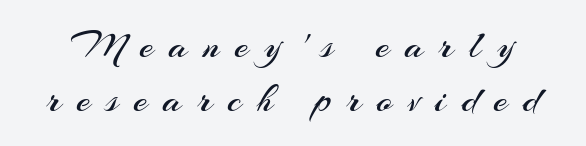
{"serif": "no", "bold": "no", "weight": "regular", "width": "normal", "stroke_contrast": "medium", "x_height": "small", "monospaced": "no", "underline": "no", "line_spacing": "normal", "line_spacing_ratio": 1.35, "letter_spacing": "wide", "letter_spacing_em": 0.39, "glyph_px": 40}
